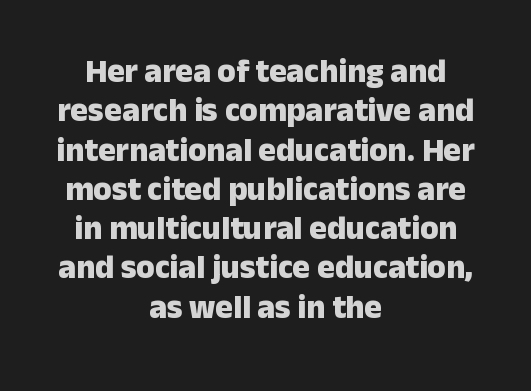
Students, note that the glyphs here touch the page at normal intervals. Descenders are the only things crossing below the line. Summary of weight: heavy, a full bold. The typesetter chose a symmetrical, centered arrangement here. When letters stand straight like this, we call the style roman or upright.
